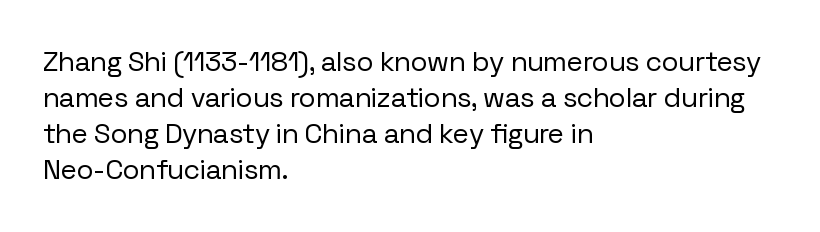
{"serif": "no", "italic": "no", "bold": "no", "weight": "regular", "width": "normal", "stroke_contrast": "low", "x_height": "medium", "monospaced": "no", "underline": "no", "align": "left", "line_spacing": "normal", "line_spacing_ratio": 1.29, "letter_spacing": "normal", "letter_spacing_em": 0.0, "glyph_px": 28}
